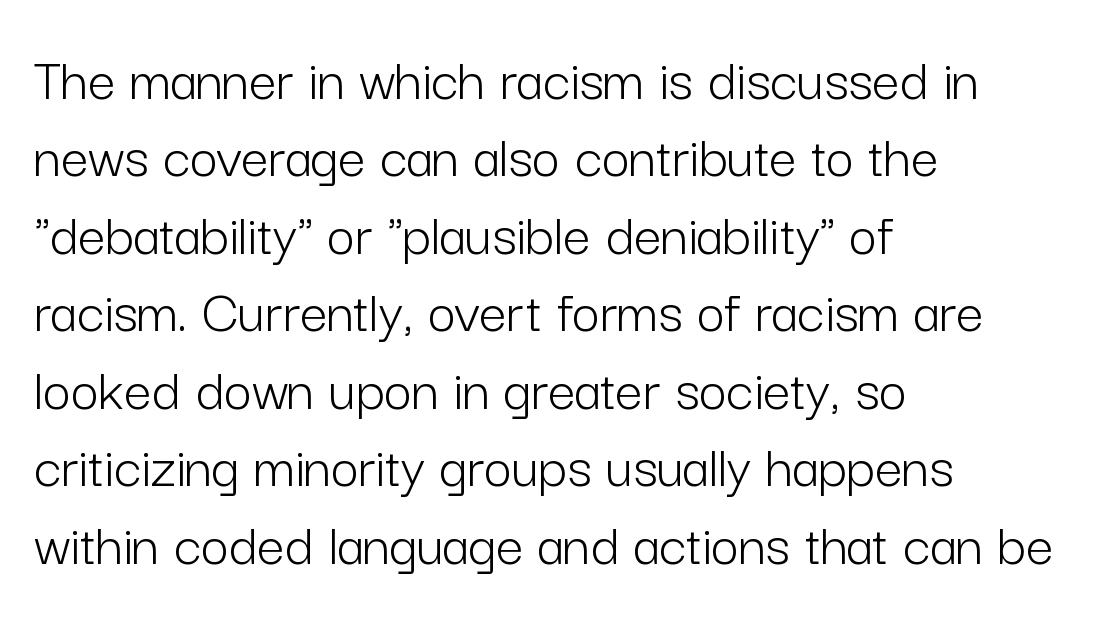
{"serif": "no", "italic": "no", "bold": "no", "weight": "light", "width": "normal", "stroke_contrast": "low", "x_height": "medium", "monospaced": "no", "underline": "no", "align": "left", "line_spacing": "normal", "line_spacing_ratio": 1.27, "letter_spacing": "normal", "letter_spacing_em": 0.0, "glyph_px": 61}
